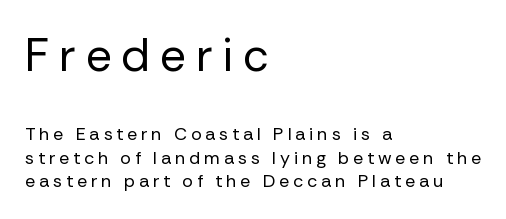
{"serif": "no", "italic": "no", "bold": "no", "weight": "regular", "width": "normal", "stroke_contrast": "low", "x_height": "medium", "monospaced": "no", "underline": "no", "align": "left", "line_spacing": "normal", "line_spacing_ratio": 1.31, "letter_spacing": "wide", "letter_spacing_em": 0.21, "larger_block": "first", "size_ratio": 2.56, "glyph_px": 46}
